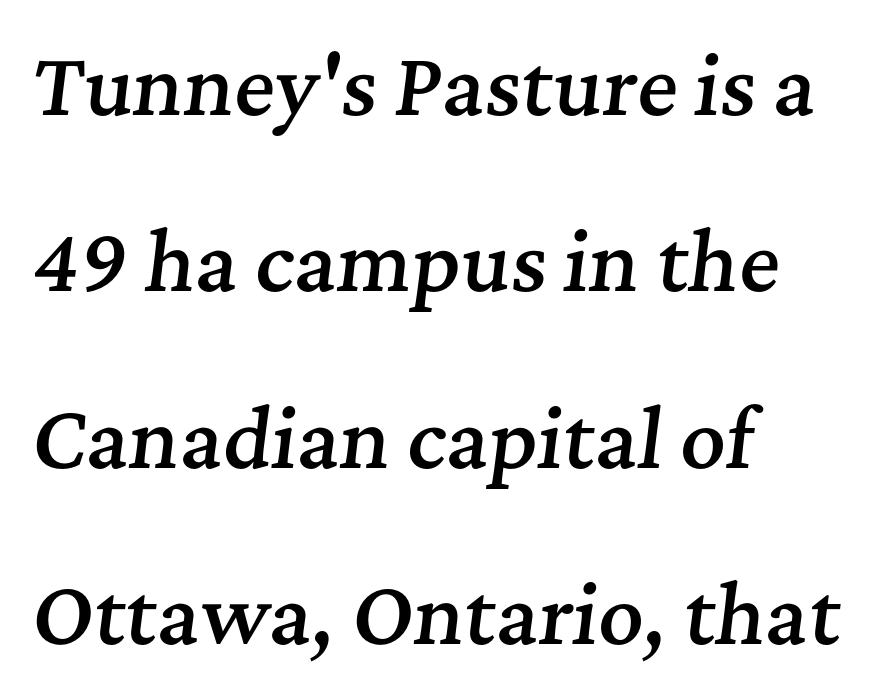
The image shows 78 px semibold serif type, italic (leaning right); set left-aligned, loose line spacing (2.26x), normal letter spacing, not underlined; medium stroke contrast and a medium x-height.
